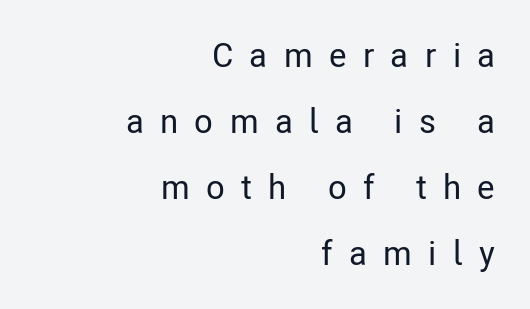
{"serif": "no", "italic": "no", "width": "condensed", "stroke_contrast": "low", "x_height": "medium", "monospaced": "no", "underline": "no", "align": "right", "line_spacing": "loose", "line_spacing_ratio": 1.94, "letter_spacing": "wide", "letter_spacing_em": 0.48, "glyph_px": 34}
